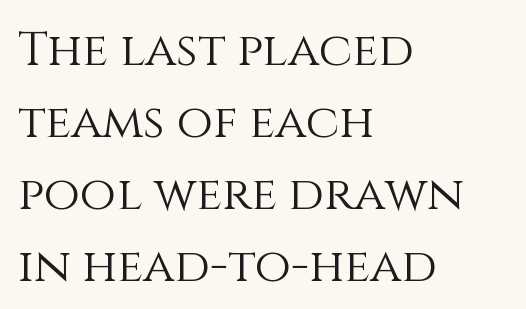
{"italic": "no", "bold": "no", "weight": "light", "width": "normal", "stroke_contrast": "medium", "x_height": "large", "monospaced": "no", "underline": "no", "align": "left", "line_spacing": "normal", "line_spacing_ratio": 1.53, "letter_spacing": "normal", "letter_spacing_em": 0.0, "glyph_px": 47}
